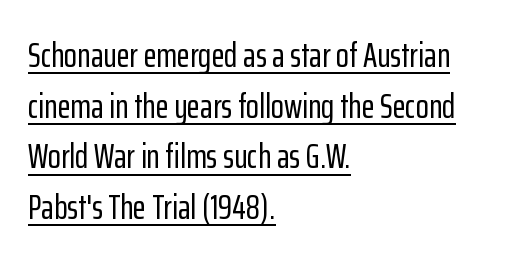
The image shows 34 px condensed sans-serif type, upright; set left-aligned, normal line spacing (1.49x), normal letter spacing, underlined; low stroke contrast and a medium x-height.
